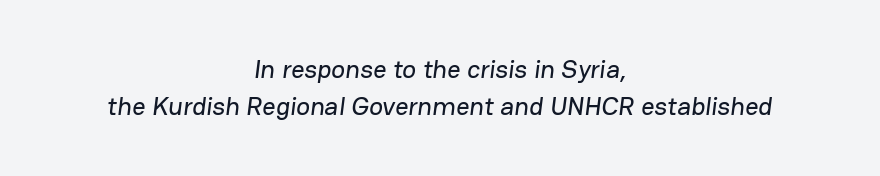
Q: Is the text underlined? A: No.
Q: How is the paragraph aligned? A: Centered.
Q: Is the spacing between letters normal or unusually wide? A: Normal.
Q: Is the spacing between lines tight, normal or loose? A: Normal.
